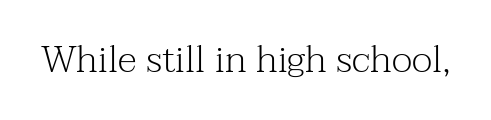
Q: Is the text bold? A: No.
Q: Is the text italic (slanted)? A: No, it is upright.
Q: Is the typeface a serif or a sans-serif typeface? A: Serif.
Q: Is the text underlined? A: No.
Q: Is the spacing between letters normal or unusually wide? A: Normal.
Q: Width (condensed, normal, or wide)? A: Normal.
Q: Stroke contrast? A: Medium.
Q: x-height? A: Medium.
Q: Monospaced? A: No.
